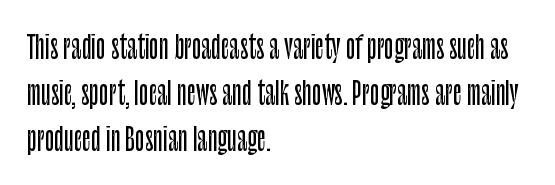
Reading down the block, your eye returns to a fixed left position each line. Type style note: lacks serifs. The leading is moderate, giving the passage an even texture. Each letter keeps its own natural width here, so spacing adapts to shape. The type is set solid horizontally, with unmodified tracking. If you drew a line through each stem, it would be perfectly vertical.
